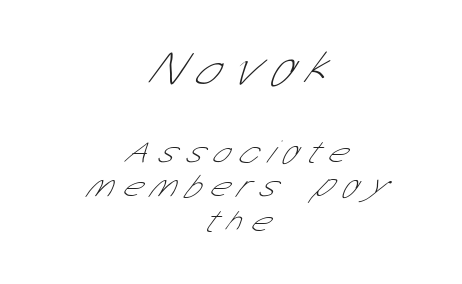
{"serif": "no", "bold": "no", "weight": "thin", "width": "condensed", "stroke_contrast": "low", "x_height": "medium", "monospaced": "no", "underline": "no", "align": "center", "line_spacing": "tight", "line_spacing_ratio": 1.05, "letter_spacing": "wide", "letter_spacing_em": 0.3, "larger_block": "first", "size_ratio": 1.48, "glyph_px": 49}
